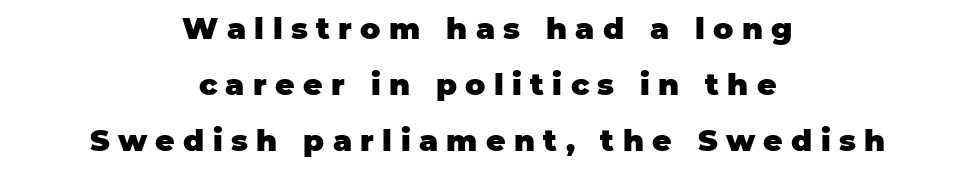
The rendering shows plain stroke endings on the letterforms — a sans-serif design. The specimen omits any rule beneath the text block's lines. Where is the straight margin? There isn't one; the lines are centered. These lines are rendered in a variable-pitch font. In terms of weight, the rendering is a true, heavy bold. Each word looks stretched out because of the extra space between its letters.
